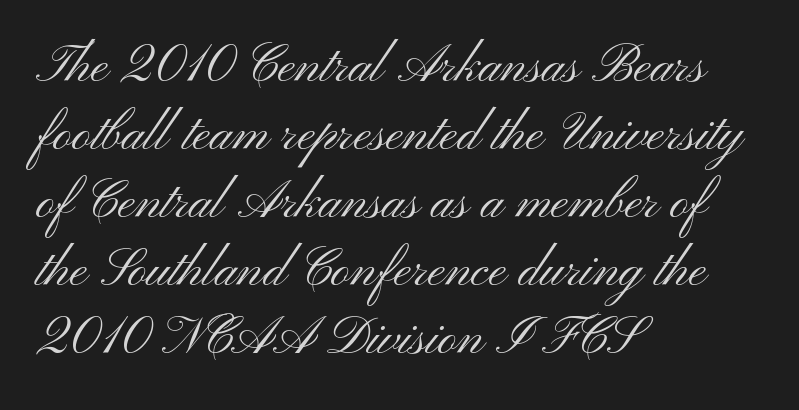
{"serif": "no", "bold": "no", "weight": "light", "width": "wide", "stroke_contrast": "medium", "x_height": "small", "monospaced": "no", "underline": "no", "align": "left", "line_spacing": "normal", "line_spacing_ratio": 1.31, "letter_spacing": "normal", "letter_spacing_em": 0.0, "glyph_px": 52}
